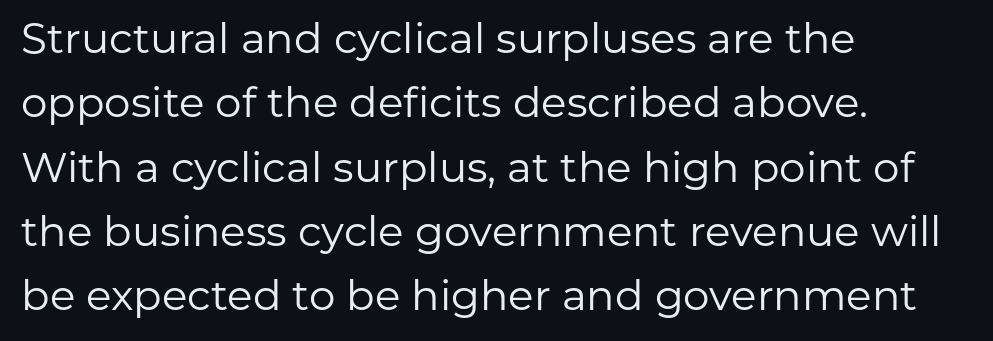
Q: Is the text bold? A: No.
Q: Is the text italic (slanted)? A: No, it is upright.
Q: Is the typeface a serif or a sans-serif typeface? A: Sans-serif.
Q: Is the text underlined? A: No.
Q: How is the paragraph aligned? A: Left-aligned.
Q: Is the spacing between letters normal or unusually wide? A: Normal.
Q: Is the spacing between lines tight, normal or loose? A: Normal.
Q: Width (condensed, normal, or wide)? A: Normal.
Q: Stroke contrast? A: Low.
Q: x-height? A: Medium.
Q: Monospaced? A: No.
